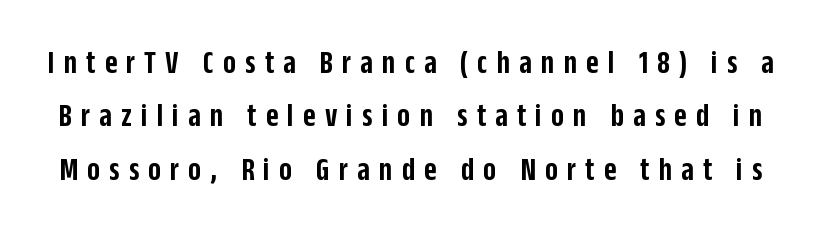
Q: Is the text bold? A: Semi-bold.
Q: Is the text italic (slanted)? A: No, it is upright.
Q: Is the typeface a serif or a sans-serif typeface? A: Sans-serif.
Q: Is the text underlined? A: No.
Q: Is the spacing between letters normal or unusually wide? A: Unusually wide.
Q: Is the spacing between lines tight, normal or loose? A: Normal.
Q: Width (condensed, normal, or wide)? A: Condensed.
Q: Stroke contrast? A: Low.
Q: x-height? A: Large.
Q: Monospaced? A: No.
